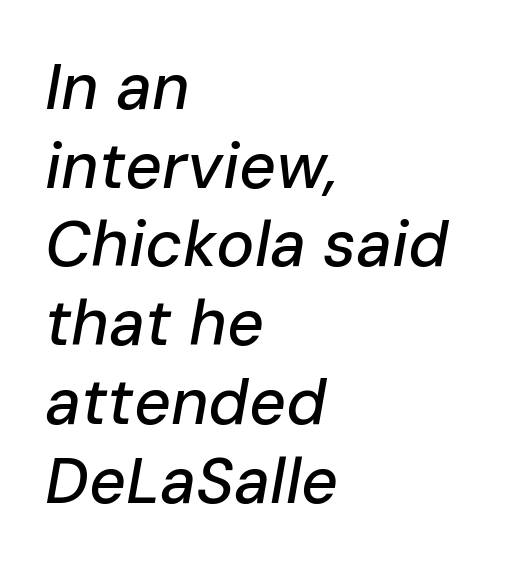
Q: Is the text italic (slanted)? A: Yes, it leans right by about 10 degrees.
Q: Is the text underlined? A: No.
Q: How is the paragraph aligned? A: Left-aligned.
Q: Is the spacing between letters normal or unusually wide? A: Normal.
Q: Width (condensed, normal, or wide)? A: Normal.
Q: Stroke contrast? A: Low.
Q: x-height? A: Medium.
Q: Monospaced? A: No.
